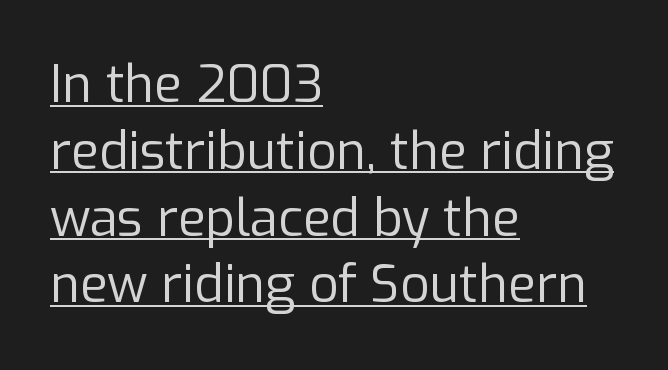
Quick note: underline on. This sample uses a sans-serif face. Quick note: not italic, upright. No extra tracking has been applied to these lines.
